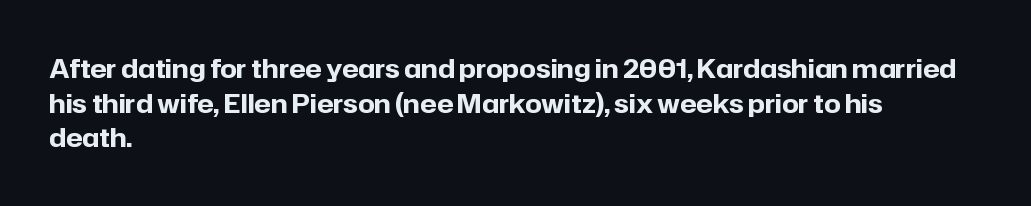
Q: Is the text bold? A: Yes.
Q: Is the text italic (slanted)? A: No, it is upright.
Q: Is the text underlined? A: No.
Q: How is the paragraph aligned? A: Left-aligned.
Q: Is the spacing between letters normal or unusually wide? A: Normal.
Q: Is the spacing between lines tight, normal or loose? A: Normal.
